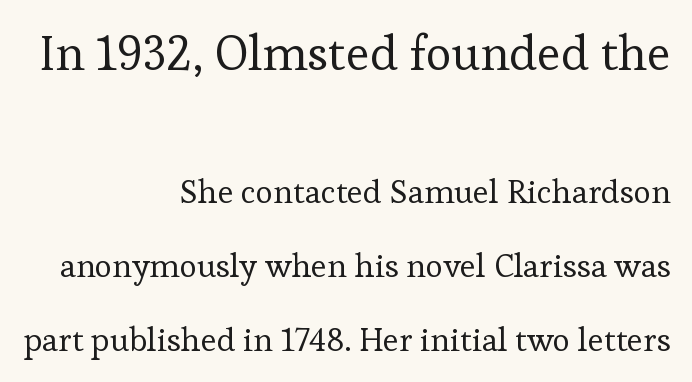
Visually the block forms a straight wall on the right and a jagged coastline on the left. The specimen reads as upright at a glance. Nothing heavy about these letters — not bold at all. You get the large type first, then a drop to smaller type.
